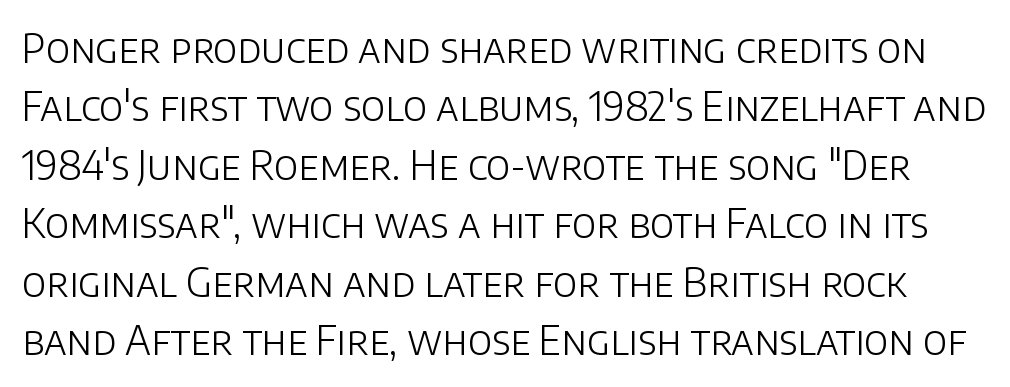
{"serif": "no", "italic": "no", "bold": "no", "weight": "light", "width": "normal", "stroke_contrast": "low", "x_height": "large", "monospaced": "no", "underline": "no", "line_spacing": "normal", "line_spacing_ratio": 1.5, "letter_spacing": "normal", "letter_spacing_em": 0.0, "glyph_px": 39}
